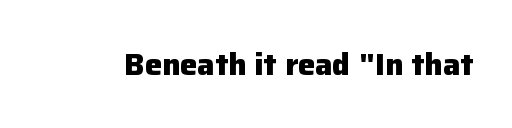
{"serif": "no", "italic": "no", "bold": "yes", "weight": "heavy", "width": "normal", "stroke_contrast": "low", "x_height": "medium", "monospaced": "no", "underline": "no", "letter_spacing": "normal", "letter_spacing_em": 0.0, "glyph_px": 31}
